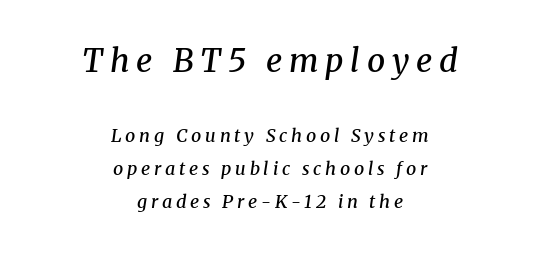
The image shows 32 px semibold serif type, italic (leaning right); set centered, line spacing 1.83x, unusually wide letter spacing (+0.21 em), not underlined; the first (top) block is 1.78x larger; medium stroke contrast and a medium x-height.
